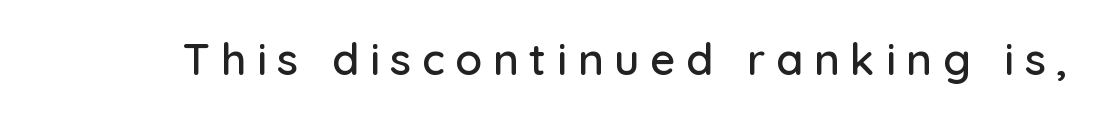
Q: Is the text italic (slanted)? A: No, it is upright.
Q: Is the typeface a serif or a sans-serif typeface? A: Sans-serif.
Q: Is the text underlined? A: No.
Q: Is the spacing between letters normal or unusually wide? A: Unusually wide.
Q: Width (condensed, normal, or wide)? A: Normal.
Q: Stroke contrast? A: Low.
Q: x-height? A: Medium.
Q: Monospaced? A: No.
